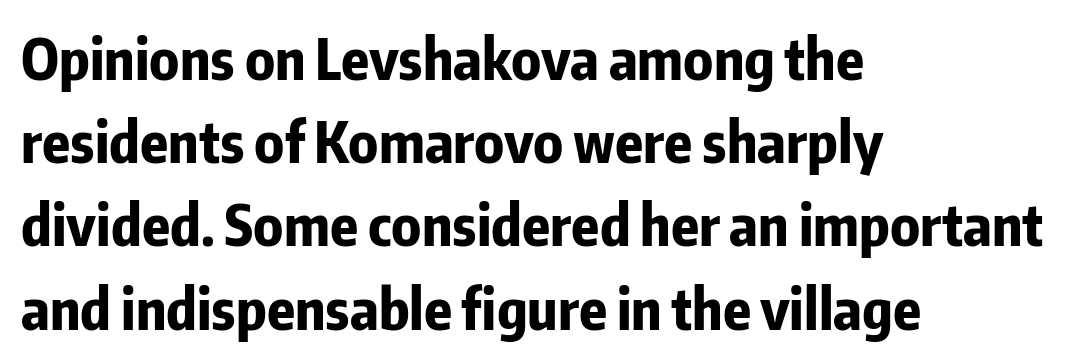
{"serif": "no", "italic": "no", "bold": "yes", "weight": "bold", "width": "condensed", "stroke_contrast": "low", "x_height": "medium", "monospaced": "no", "underline": "no", "align": "left", "line_spacing": "normal", "line_spacing_ratio": 1.46, "letter_spacing": "normal", "letter_spacing_em": 0.0, "glyph_px": 57}
